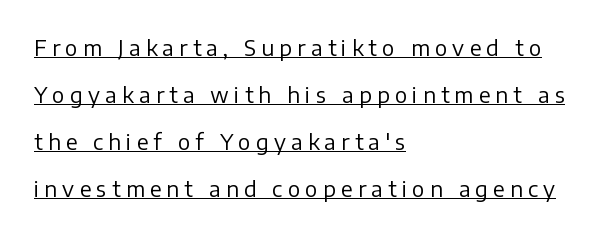
Q: Is the text bold? A: No.
Q: Is the text italic (slanted)? A: No, it is upright.
Q: Is the text underlined? A: Yes.
Q: How is the paragraph aligned? A: Left-aligned.
Q: Is the spacing between letters normal or unusually wide? A: Unusually wide.
Q: Is the spacing between lines tight, normal or loose? A: Loose.
